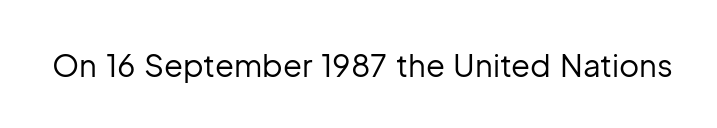
The image shows 31 px regular-weight sans-serif type, upright; set normal letter spacing, not underlined; low stroke contrast and a medium x-height.
